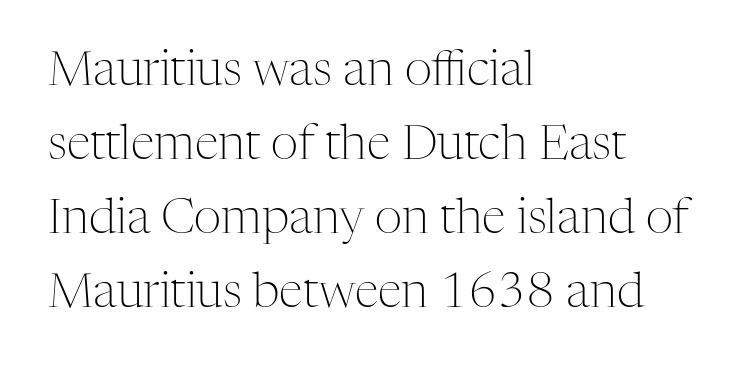
The image shows 48 px light serif type, upright; set left-aligned, normal line spacing (1.54x), normal letter spacing, not underlined; medium stroke contrast and a medium x-height.
